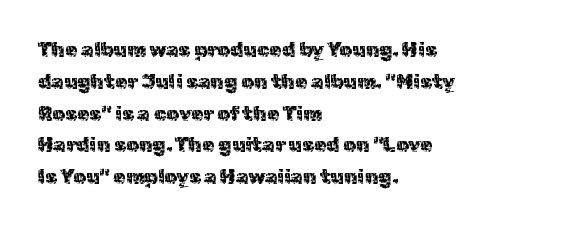
Q: Is the text bold? A: No.
Q: Is the text italic (slanted)? A: No, it is upright.
Q: Is the text underlined? A: No.
Q: How is the paragraph aligned? A: Left-aligned.
Q: Is the spacing between letters normal or unusually wide? A: Normal.
Q: Is the spacing between lines tight, normal or loose? A: Normal.
